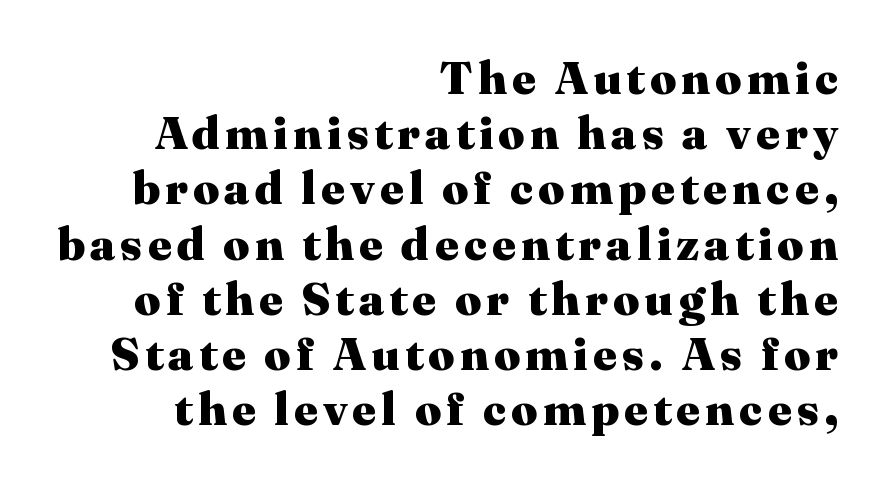
Q: Is the text bold? A: Yes.
Q: Is the text italic (slanted)? A: No, it is upright.
Q: Is the typeface a serif or a sans-serif typeface? A: Serif.
Q: Is the text underlined? A: No.
Q: How is the paragraph aligned? A: Right-aligned.
Q: Width (condensed, normal, or wide)? A: Normal.
Q: Stroke contrast? A: Medium.
Q: x-height? A: Medium.
Q: Monospaced? A: No.
